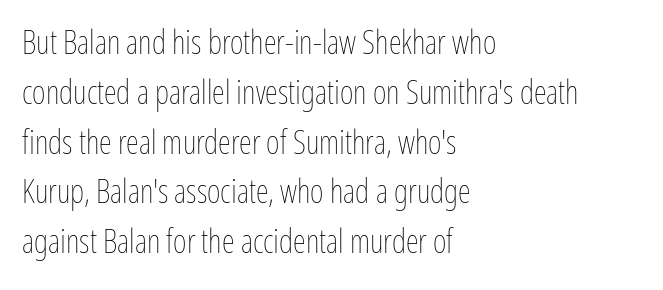
Q: Is the text bold? A: No.
Q: Is the text italic (slanted)? A: No, it is upright.
Q: Is the text underlined? A: No.
Q: How is the paragraph aligned? A: Left-aligned.
Q: Is the spacing between letters normal or unusually wide? A: Normal.
Q: Is the spacing between lines tight, normal or loose? A: Normal.
Q: Width (condensed, normal, or wide)? A: Condensed.
Q: Stroke contrast? A: Low.
Q: x-height? A: Medium.
Q: Monospaced? A: No.
